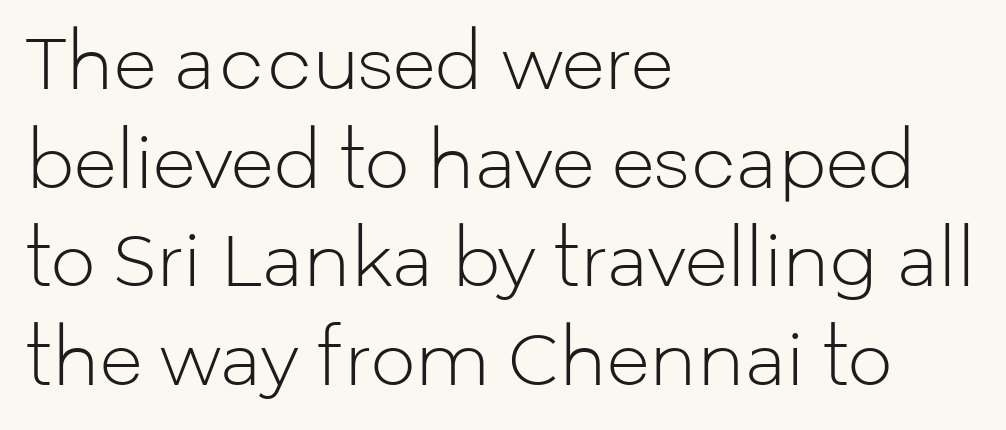
Q: Is the text bold? A: No.
Q: Is the text italic (slanted)? A: No, it is upright.
Q: Is the typeface a serif or a sans-serif typeface? A: Sans-serif.
Q: Is the text underlined? A: No.
Q: How is the paragraph aligned? A: Left-aligned.
Q: Is the spacing between letters normal or unusually wide? A: Normal.
Q: Is the spacing between lines tight, normal or loose? A: Normal.
Q: Width (condensed, normal, or wide)? A: Normal.
Q: Stroke contrast? A: Low.
Q: x-height? A: Medium.
Q: Monospaced? A: No.
